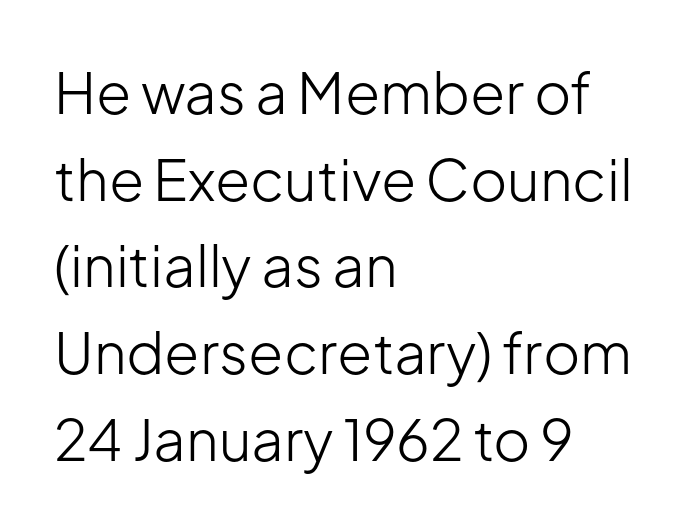
The image shows 57 px light sans-serif type, upright; set left-aligned, normal line spacing (1.52x), normal letter spacing, not underlined; low stroke contrast and a medium x-height.
